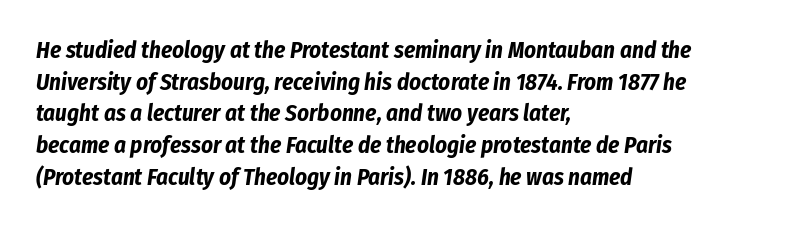
{"italic": "yes", "lean": "right", "slant_degrees": 8, "bold": "yes", "underline": "no", "align": "left", "line_spacing": "normal", "line_spacing_ratio": 1.38, "letter_spacing": "normal", "letter_spacing_em": 0.0, "glyph_px": 23}
